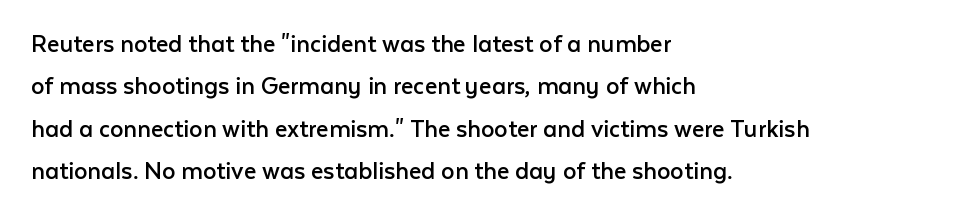
{"italic": "no", "bold": "no", "underline": "no", "align": "left", "line_spacing": "normal", "line_spacing_ratio": 1.57, "letter_spacing": "normal", "letter_spacing_em": 0.0, "glyph_px": 27}
